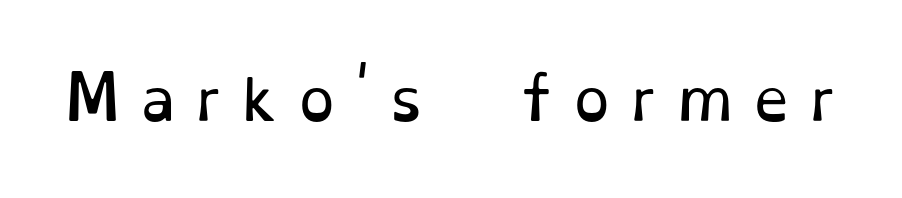
Q: Is the text bold? A: No.
Q: Is the text italic (slanted)? A: No, it is upright.
Q: Is the typeface a serif or a sans-serif typeface? A: Sans-serif.
Q: Is the text underlined? A: No.
Q: Is the spacing between letters normal or unusually wide? A: Unusually wide.
Q: Width (condensed, normal, or wide)? A: Normal.
Q: Stroke contrast? A: Low.
Q: x-height? A: Small.
Q: Monospaced? A: No.
